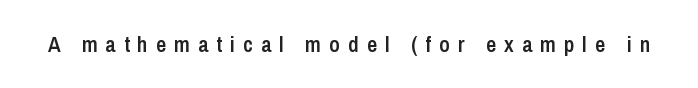
The image shows 22 px text type, upright; set unusually wide letter spacing (+0.37 em), not underlined.
